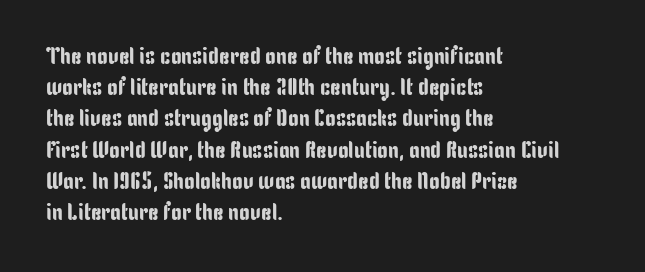
{"italic": "no", "underline": "no", "align": "left", "line_spacing": "normal", "line_spacing_ratio": 1.3, "letter_spacing": "normal", "letter_spacing_em": 0.0, "glyph_px": 24}
